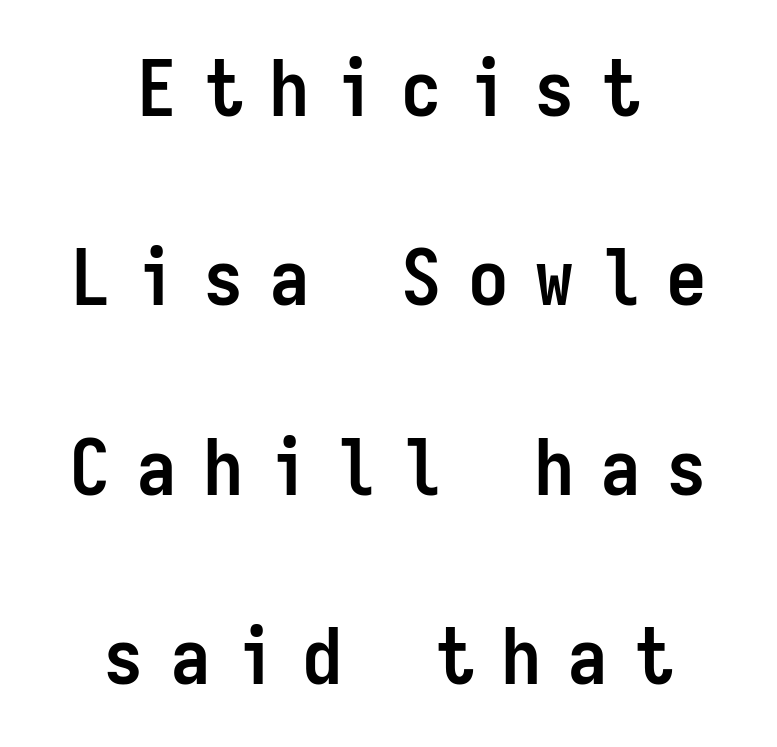
Q: Is the text bold? A: Yes.
Q: Is the text italic (slanted)? A: No, it is upright.
Q: Is the typeface a serif or a sans-serif typeface? A: Sans-serif.
Q: Is the text underlined? A: No.
Q: How is the paragraph aligned? A: Centered.
Q: Is the spacing between letters normal or unusually wide? A: Unusually wide.
Q: Is the spacing between lines tight, normal or loose? A: Loose.
Q: Width (condensed, normal, or wide)? A: Condensed.
Q: Stroke contrast? A: Low.
Q: x-height? A: Medium.
Q: Monospaced? A: Yes.
